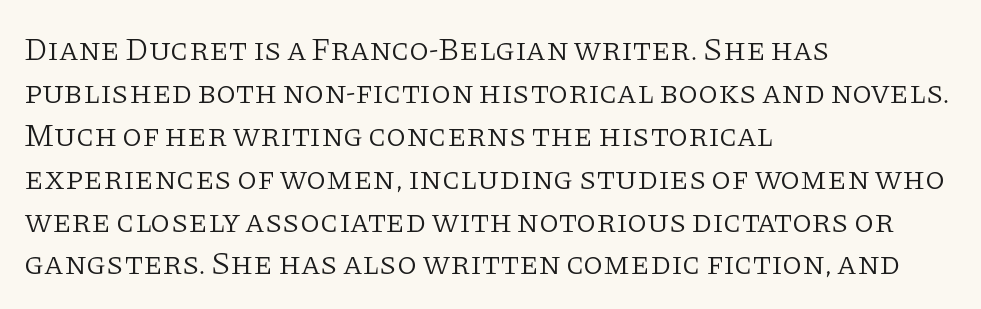
These lines are composed in type with serifs. Think of a printed novel: that variable character pitch is what you see here. A typesetter would call this zero additional tracking. Summary of weight: not heavy and not bold. Where is the straight margin? On the left.
